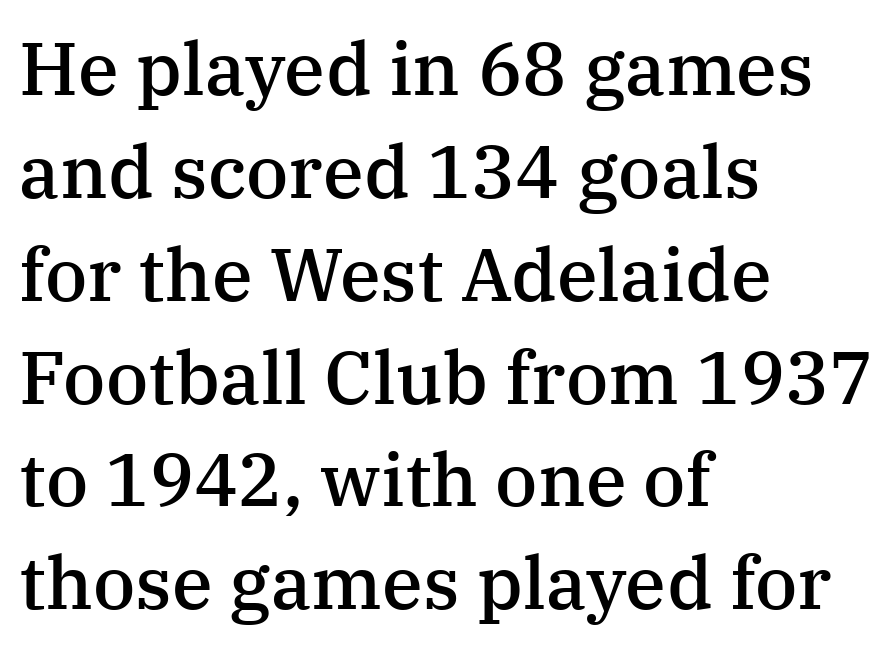
The image shows 74 px semibold serif type, upright; set left-aligned, normal line spacing (1.39x), normal letter spacing, not underlined; medium stroke contrast and a medium x-height.
